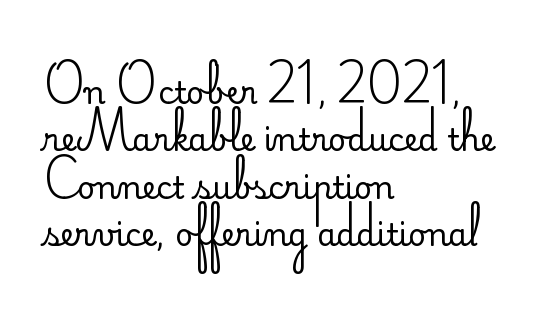
{"serif": "no", "italic": "no", "bold": "no", "weight": "regular", "width": "normal", "stroke_contrast": "low", "x_height": "small", "monospaced": "no", "underline": "no", "align": "left", "line_spacing": "normal", "line_spacing_ratio": 1.53, "letter_spacing": "normal", "letter_spacing_em": 0.0, "glyph_px": 31}
